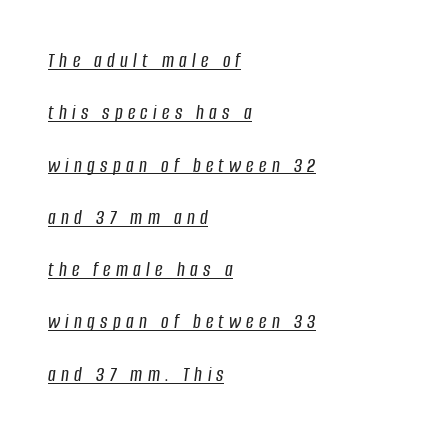
{"italic": "yes", "lean": "right", "slant_degrees": 8, "underline": "yes", "align": "left", "line_spacing": "loose", "line_spacing_ratio": 2.49, "letter_spacing": "wide", "letter_spacing_em": 0.25, "glyph_px": 21}
